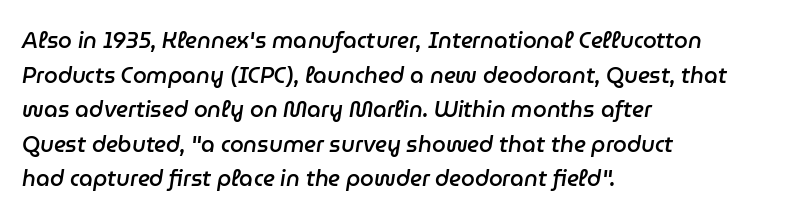
Q: Is the text bold? A: Semi-bold.
Q: Is the text italic (slanted)? A: Yes, it leans right by about 9 degrees.
Q: Is the text underlined? A: No.
Q: How is the paragraph aligned? A: Left-aligned.
Q: Is the spacing between letters normal or unusually wide? A: Normal.
Q: Is the spacing between lines tight, normal or loose? A: Normal.
